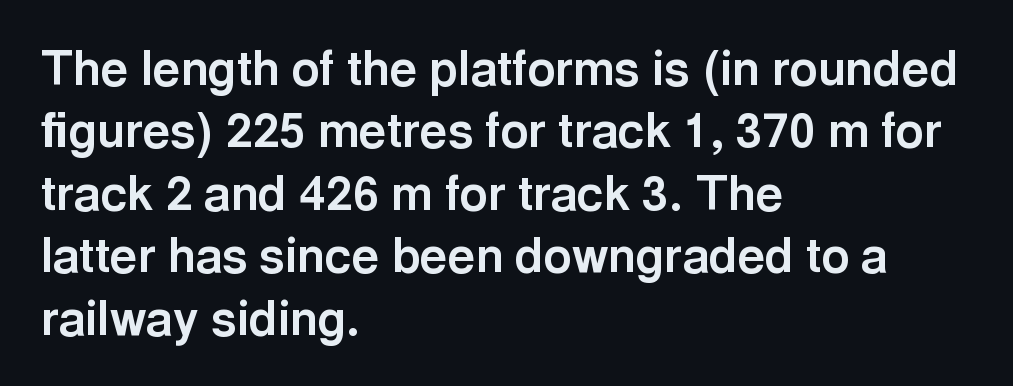
{"serif": "no", "italic": "no", "bold": "yes", "weight": "bold", "width": "normal", "x_height": "medium", "monospaced": "no", "underline": "no", "align": "left", "line_spacing": "normal", "line_spacing_ratio": 1.3, "letter_spacing": "normal", "letter_spacing_em": 0.0, "glyph_px": 48}
